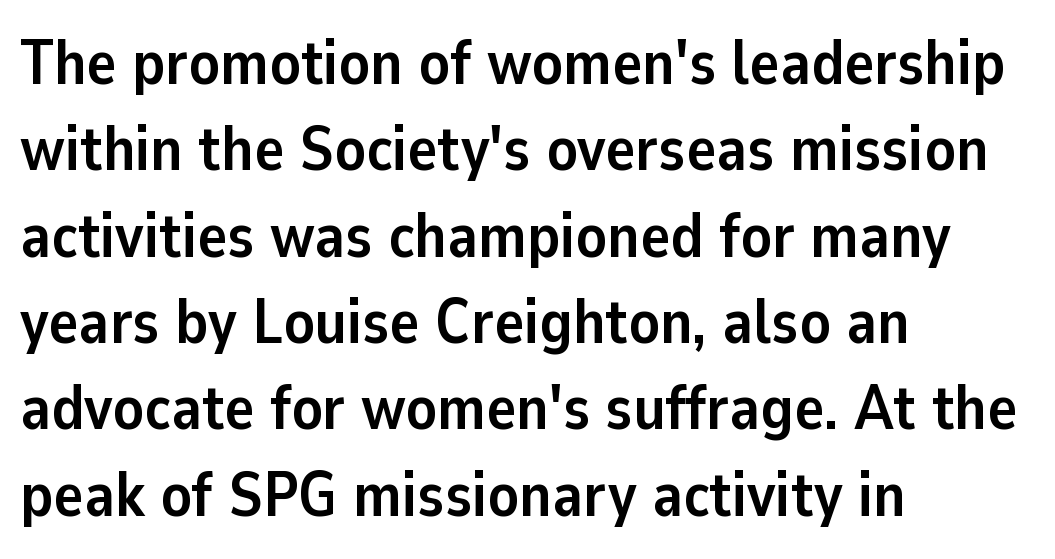
Q: Is the text bold? A: Yes.
Q: Is the text italic (slanted)? A: No, it is upright.
Q: Is the typeface a serif or a sans-serif typeface? A: Sans-serif.
Q: Is the text underlined? A: No.
Q: How is the paragraph aligned? A: Left-aligned.
Q: Is the spacing between letters normal or unusually wide? A: Normal.
Q: Is the spacing between lines tight, normal or loose? A: Normal.
Q: Width (condensed, normal, or wide)? A: Normal.
Q: Stroke contrast? A: Low.
Q: x-height? A: Medium.
Q: Monospaced? A: No.
